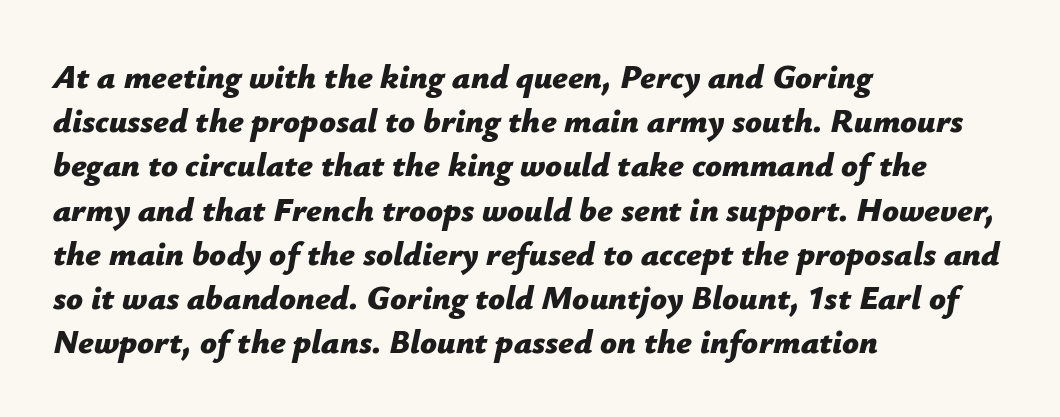
{"italic": "yes", "lean": "right", "slant_degrees": 12, "bold": "yes", "weight": "bold", "width": "normal", "stroke_contrast": "low", "x_height": "medium", "monospaced": "no", "underline": "no", "align": "left", "line_spacing": "normal", "line_spacing_ratio": 1.34, "letter_spacing": "normal", "letter_spacing_em": 0.0, "glyph_px": 33}
